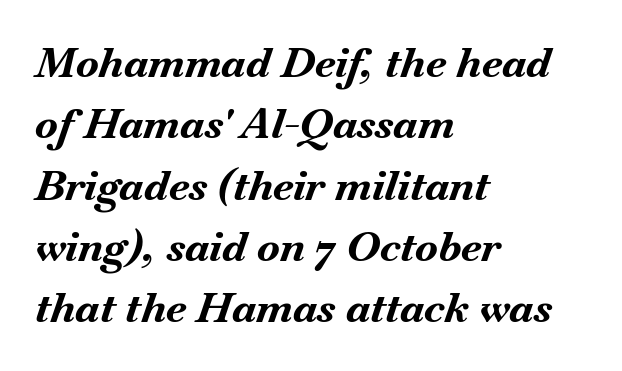
{"italic": "yes", "lean": "right", "slant_degrees": 18, "bold": "yes", "weight": "bold", "width": "normal", "stroke_contrast": "medium", "x_height": "small", "monospaced": "no", "underline": "no", "align": "left", "line_spacing": "normal", "line_spacing_ratio": 1.46, "letter_spacing": "normal", "letter_spacing_em": 0.0, "glyph_px": 42}
